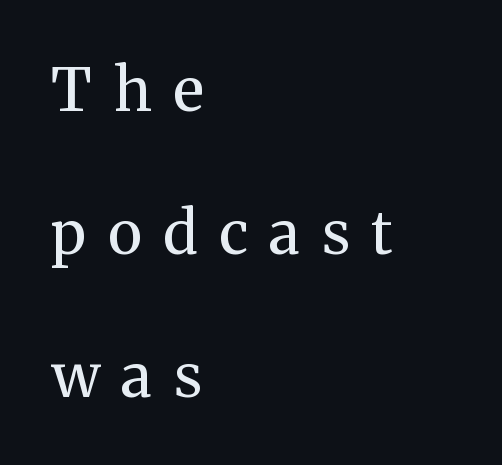
The image shows 60 px regular-weight serif type, upright; set left-aligned, loose line spacing (2.38x), unusually wide letter spacing (+0.36 em), not underlined; medium stroke contrast and a medium x-height.
